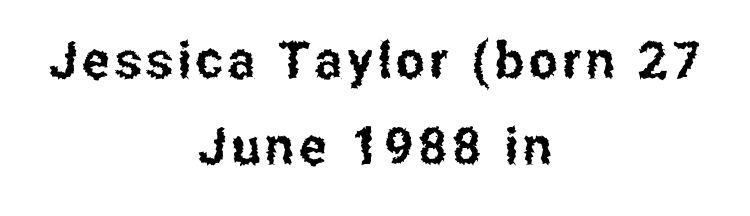
Q: Is the text italic (slanted)? A: No, it is upright.
Q: Is the typeface a serif or a sans-serif typeface? A: Sans-serif.
Q: Is the text underlined? A: No.
Q: How is the paragraph aligned? A: Centered.
Q: Is the spacing between lines tight, normal or loose? A: Normal.
Q: Width (condensed, normal, or wide)? A: Condensed.
Q: Stroke contrast? A: Low.
Q: x-height? A: Medium.
Q: Monospaced? A: No.
